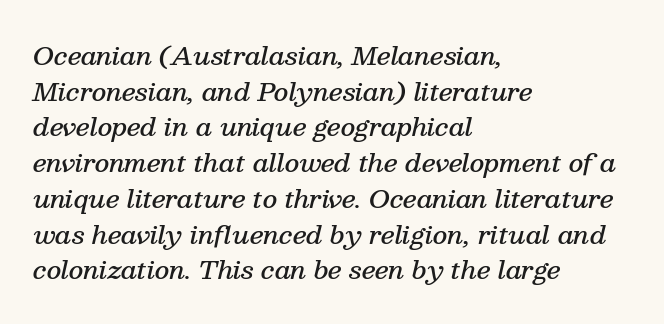
When letters slant like this, we call the style italic. The line texture is even and compact thanks to regular tracking. Is the block centered? No — it sits flush against the left margin. What's the leading like? Ordinary, nothing unusual.
